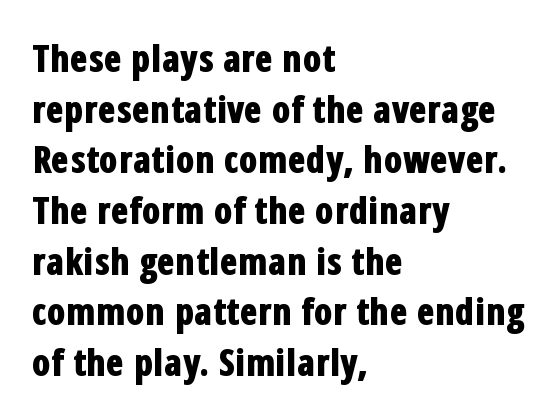
{"serif": "no", "italic": "no", "bold": "yes", "weight": "bold", "width": "condensed", "stroke_contrast": "low", "x_height": "medium", "monospaced": "no", "underline": "no", "align": "left", "line_spacing": "normal", "line_spacing_ratio": 1.37, "letter_spacing": "normal", "letter_spacing_em": 0.0, "glyph_px": 37}
